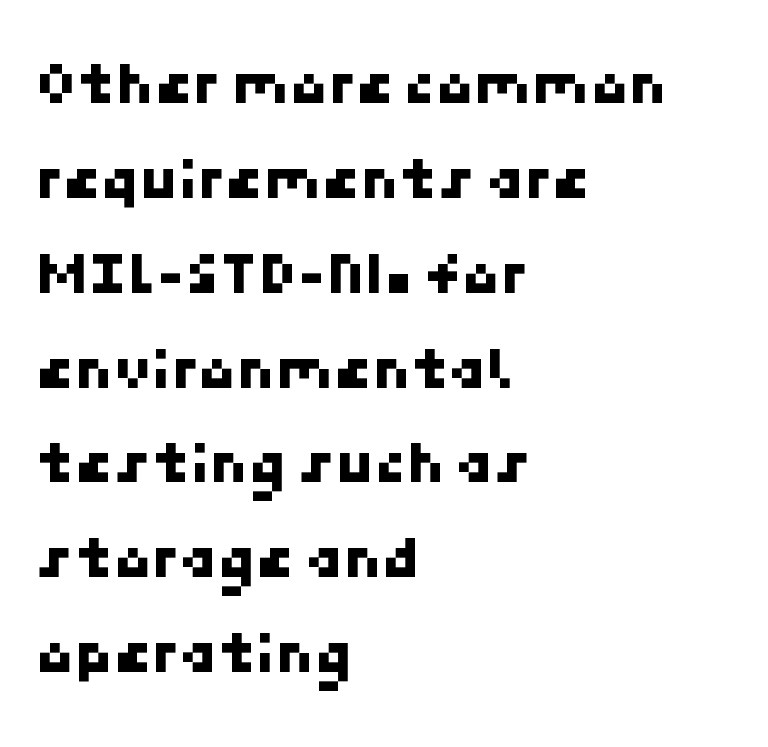
Q: Is the typeface a serif or a sans-serif typeface? A: Sans-serif.
Q: Is the text underlined? A: No.
Q: How is the paragraph aligned? A: Left-aligned.
Q: Is the spacing between letters normal or unusually wide? A: Normal.
Q: Is the spacing between lines tight, normal or loose? A: Normal.
Q: Width (condensed, normal, or wide)? A: Normal.
Q: Stroke contrast? A: Low.
Q: x-height? A: Medium.
